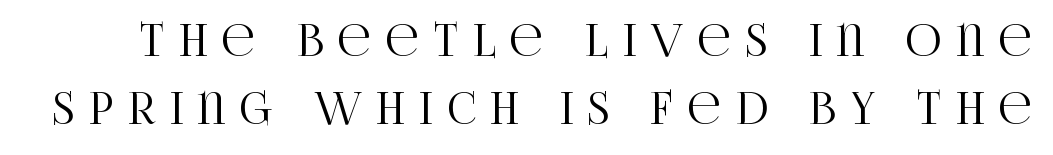
{"serif": "yes", "italic": "no", "width": "condensed", "stroke_contrast": "high", "x_height": "large", "monospaced": "no", "underline": "no", "line_spacing": "normal", "line_spacing_ratio": 1.54, "letter_spacing": "wide", "letter_spacing_em": 0.34, "glyph_px": 44}
